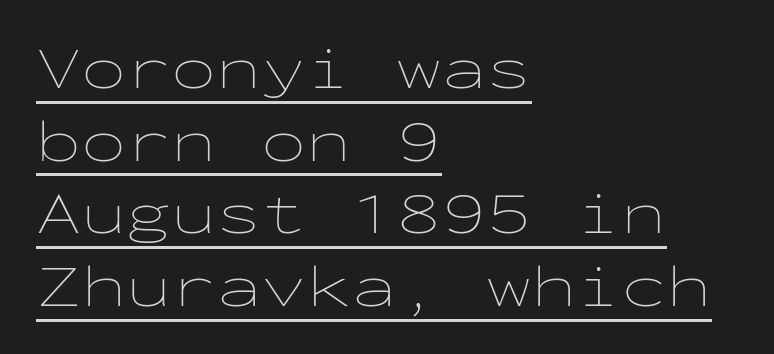
The image shows 60 px thin, wide type, upright, monospaced; set left-aligned, line spacing 1.21x, normal letter spacing, underlined; low stroke contrast and a medium x-height.
